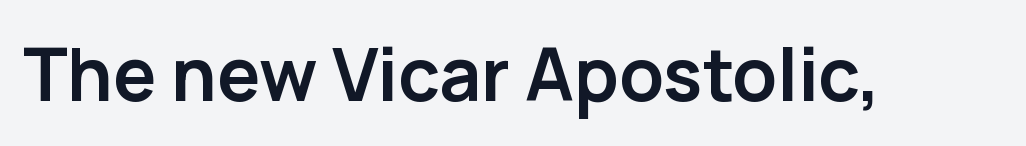
{"serif": "no", "italic": "no", "bold": "yes", "weight": "semibold", "width": "normal", "stroke_contrast": "low", "x_height": "medium", "monospaced": "no", "underline": "no", "letter_spacing": "normal", "letter_spacing_em": 0.0, "glyph_px": 73}
